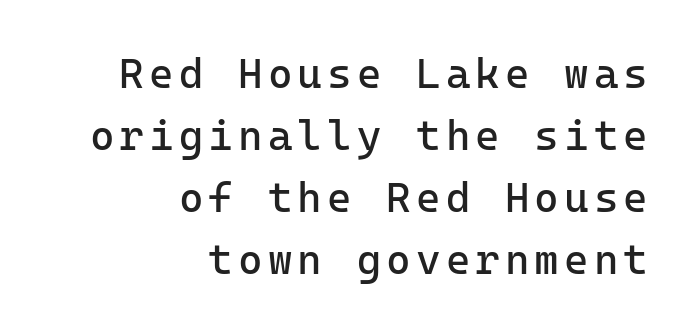
Q: Is the text bold? A: No.
Q: Is the text italic (slanted)? A: No, it is upright.
Q: Is the typeface a serif or a sans-serif typeface? A: Sans-serif.
Q: Is the text underlined? A: No.
Q: How is the paragraph aligned? A: Right-aligned.
Q: Is the spacing between lines tight, normal or loose? A: Normal.
Q: Width (condensed, normal, or wide)? A: Normal.
Q: Stroke contrast? A: Low.
Q: x-height? A: Medium.
Q: Monospaced? A: Yes.
